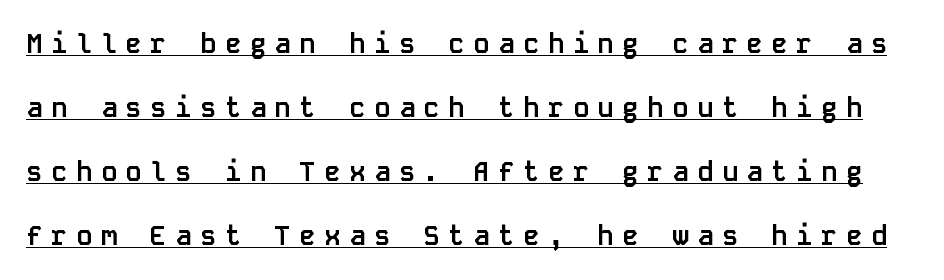
The passage shown is emphatically bold. Each new line begins a long way beneath the previous one. Underline: present. The line texture is sparse and dotted thanks to wide tracking. The specimen reads as upright at a glance.
